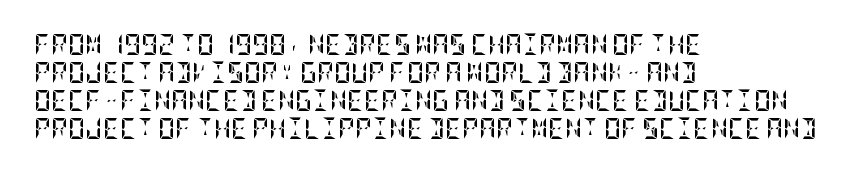
The image shows 21 px bold type, upright; set left-aligned, normal line spacing (1.34x), normal letter spacing, not underlined.
